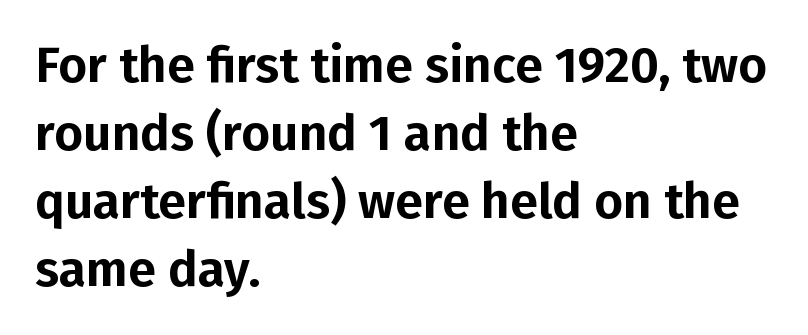
Q: Is the text italic (slanted)? A: No, it is upright.
Q: Is the typeface a serif or a sans-serif typeface? A: Sans-serif.
Q: Is the text underlined? A: No.
Q: How is the paragraph aligned? A: Left-aligned.
Q: Is the spacing between letters normal or unusually wide? A: Normal.
Q: Is the spacing between lines tight, normal or loose? A: Normal.
Q: Width (condensed, normal, or wide)? A: Normal.
Q: Stroke contrast? A: Low.
Q: x-height? A: Medium.
Q: Monospaced? A: No.
